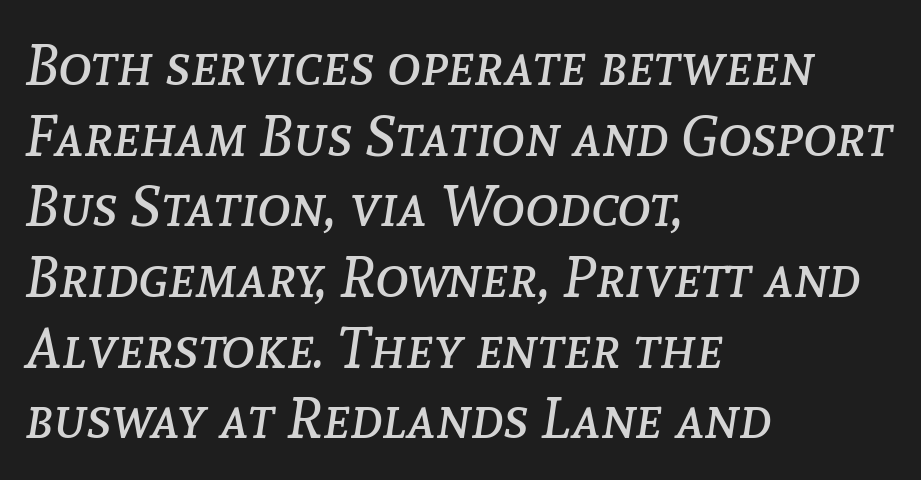
Q: Is the text bold? A: No.
Q: Is the text italic (slanted)? A: Yes, it leans right by about 8 degrees.
Q: Is the text underlined? A: No.
Q: How is the paragraph aligned? A: Left-aligned.
Q: Is the spacing between letters normal or unusually wide? A: Normal.
Q: Width (condensed, normal, or wide)? A: Normal.
Q: Stroke contrast? A: Low.
Q: x-height? A: Medium.
Q: Monospaced? A: No.
